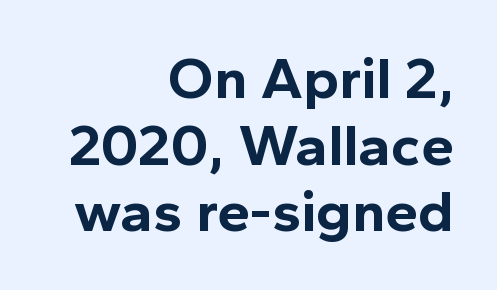
Q: Is the text bold? A: Yes.
Q: Is the text italic (slanted)? A: No, it is upright.
Q: Is the typeface a serif or a sans-serif typeface? A: Sans-serif.
Q: Is the text underlined? A: No.
Q: How is the paragraph aligned? A: Right-aligned.
Q: Is the spacing between letters normal or unusually wide? A: Normal.
Q: Is the spacing between lines tight, normal or loose? A: Tight.
Q: Width (condensed, normal, or wide)? A: Normal.
Q: x-height? A: Medium.
Q: Monospaced? A: No.
